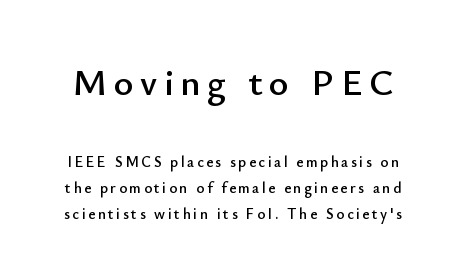
{"serif": "no", "italic": "no", "width": "normal", "stroke_contrast": "low", "x_height": "small", "monospaced": "no", "underline": "no", "line_spacing_ratio": 1.74, "larger_block": "first", "size_ratio": 2.53, "glyph_px": 38}
